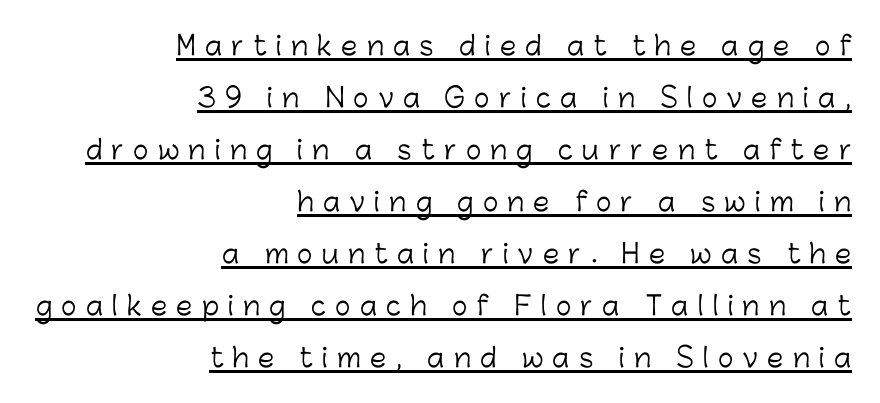
{"italic": "no", "bold": "no", "underline": "yes", "align": "right", "line_spacing": "loose", "line_spacing_ratio": 2.0, "letter_spacing": "wide", "letter_spacing_em": 0.36, "glyph_px": 26}
